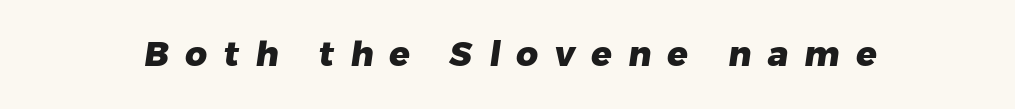
{"serif": "no", "bold": "yes", "weight": "heavy", "width": "normal", "stroke_contrast": "low", "x_height": "medium", "monospaced": "no", "underline": "no", "letter_spacing": "wide", "letter_spacing_em": 0.48, "glyph_px": 34}
